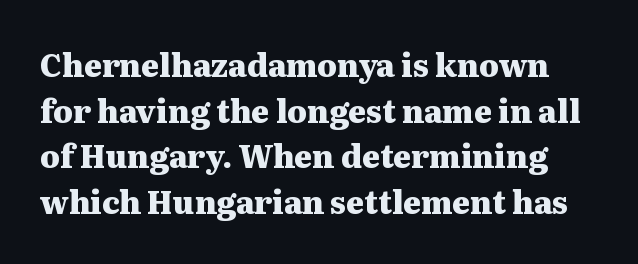
The image shows 31 px heavy, wide serif type, upright; set normal line spacing (1.47x), normal letter spacing, not underlined; medium stroke contrast and a medium x-height.
